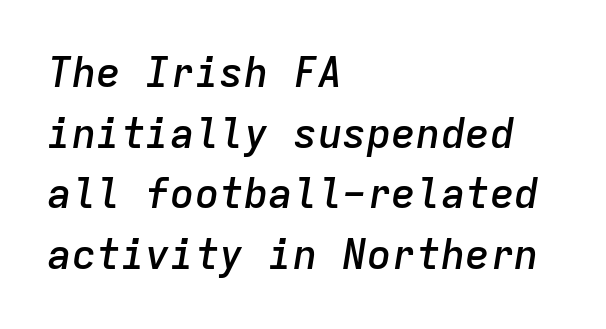
Spacing verdict: monospaced, one width for all characters. A typesetter would call this leading conventional body-copy spacing. Each glyph is drawn with semibold strokes, heavier than normal yet not fully bold. Style check: oblique.
